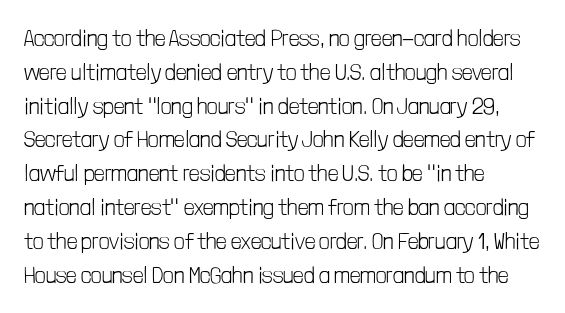
{"italic": "no", "bold": "no", "underline": "no", "align": "left", "line_spacing": "normal", "line_spacing_ratio": 1.47, "letter_spacing": "normal", "letter_spacing_em": 0.0, "glyph_px": 23}
